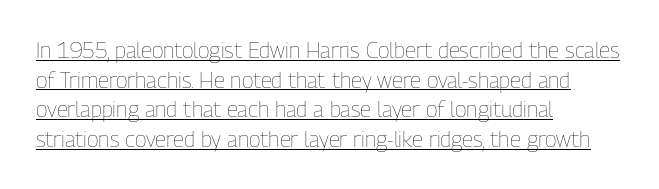
Q: Is the text bold? A: No.
Q: Is the text italic (slanted)? A: No, it is upright.
Q: Is the text underlined? A: Yes.
Q: How is the paragraph aligned? A: Left-aligned.
Q: Is the spacing between letters normal or unusually wide? A: Normal.
Q: Is the spacing between lines tight, normal or loose? A: Normal.
